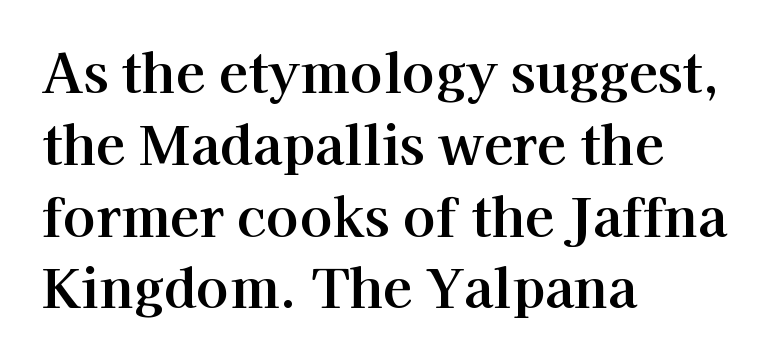
{"serif": "yes", "italic": "no", "width": "normal", "stroke_contrast": "high", "x_height": "medium", "monospaced": "no", "underline": "no", "align": "left", "line_spacing": "normal", "line_spacing_ratio": 1.33, "letter_spacing": "normal", "letter_spacing_em": 0.0, "glyph_px": 54}
